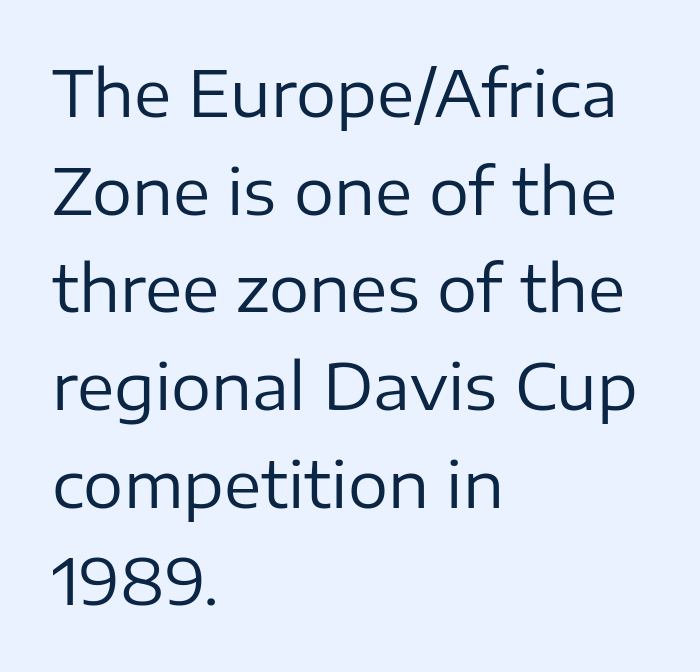
{"serif": "no", "italic": "no", "bold": "no", "weight": "regular", "width": "normal", "stroke_contrast": "low", "x_height": "medium", "monospaced": "no", "underline": "no", "align": "left", "line_spacing": "normal", "line_spacing_ratio": 1.55, "letter_spacing": "normal", "letter_spacing_em": 0.0, "glyph_px": 63}
